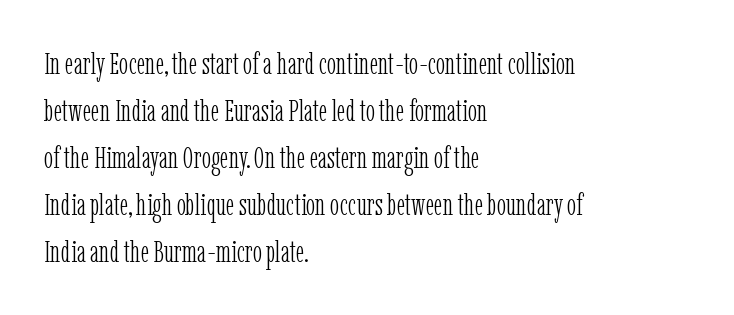
{"serif": "yes", "italic": "no", "bold": "no", "weight": "light", "width": "condensed", "stroke_contrast": "low", "x_height": "medium", "monospaced": "no", "underline": "no", "align": "left", "line_spacing": "normal", "line_spacing_ratio": 1.52, "letter_spacing": "normal", "letter_spacing_em": 0.0, "glyph_px": 31}
